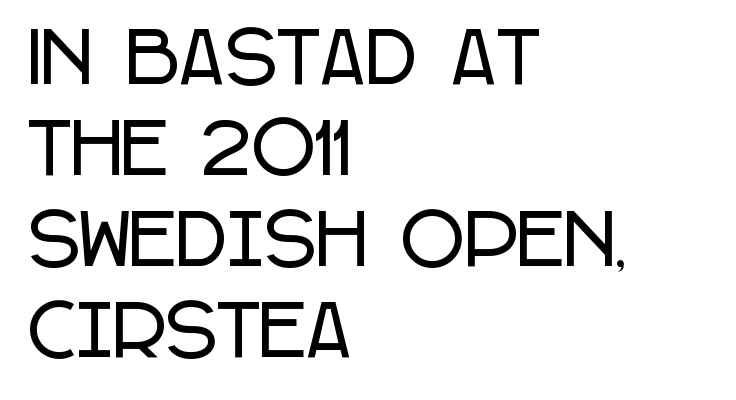
Q: Is the text italic (slanted)? A: No, it is upright.
Q: Is the typeface a serif or a sans-serif typeface? A: Sans-serif.
Q: Is the text underlined? A: No.
Q: How is the paragraph aligned? A: Left-aligned.
Q: Is the spacing between letters normal or unusually wide? A: Normal.
Q: Is the spacing between lines tight, normal or loose? A: Normal.
Q: Width (condensed, normal, or wide)? A: Condensed.
Q: Stroke contrast? A: Low.
Q: x-height? A: Large.
Q: Monospaced? A: No.
